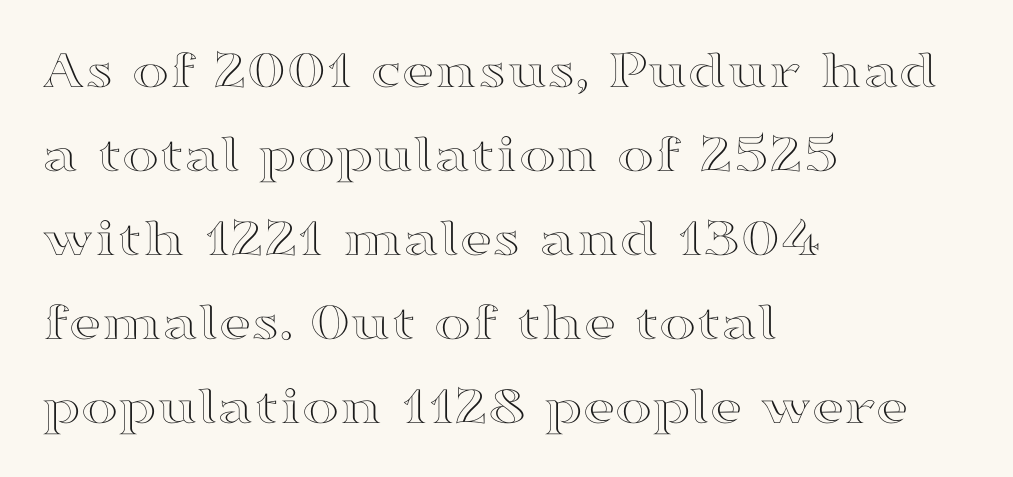
Q: Is the text italic (slanted)? A: No, it is upright.
Q: Is the text underlined? A: No.
Q: How is the paragraph aligned? A: Left-aligned.
Q: Is the spacing between letters normal or unusually wide? A: Normal.
Q: Is the spacing between lines tight, normal or loose? A: Normal.
Q: Width (condensed, normal, or wide)? A: Wide.
Q: x-height? A: Medium.
Q: Monospaced? A: No.
